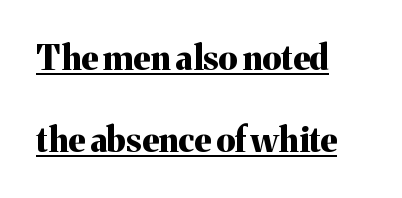
{"serif": "yes", "italic": "no", "bold": "yes", "weight": "bold", "width": "normal", "stroke_contrast": "medium", "x_height": "medium", "monospaced": "no", "underline": "yes", "align": "left", "line_spacing": "loose", "line_spacing_ratio": 2.4, "letter_spacing": "normal", "letter_spacing_em": 0.0, "glyph_px": 34}
